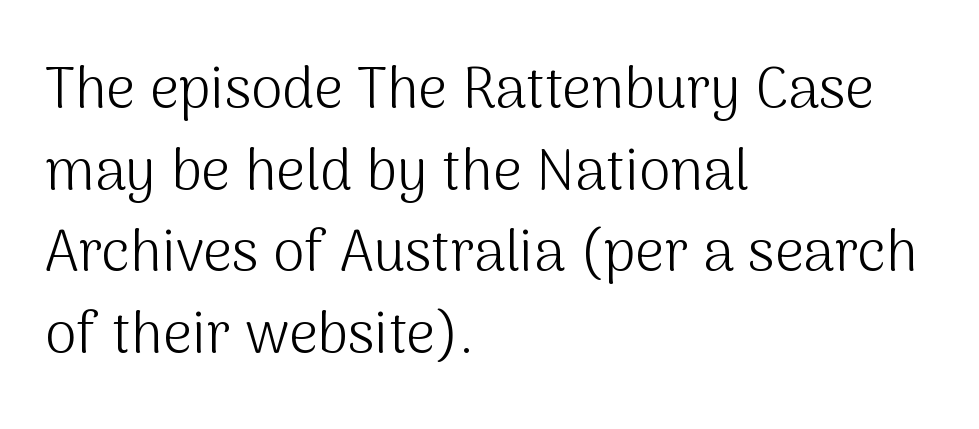
The image shows 57 px light sans-serif type, upright; set left-aligned, normal line spacing (1.43x), normal letter spacing, not underlined; medium stroke contrast and a medium x-height.
